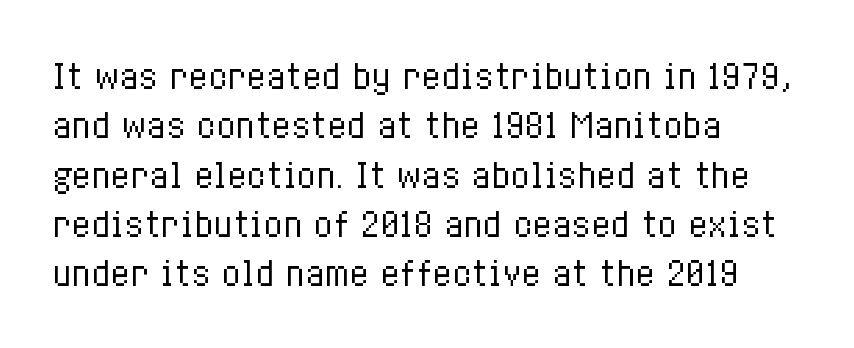
{"italic": "no", "bold": "no", "weight": "regular", "width": "condensed", "stroke_contrast": "low", "x_height": "medium", "monospaced": "no", "underline": "no", "align": "left", "line_spacing": "normal", "line_spacing_ratio": 1.54, "letter_spacing": "normal", "letter_spacing_em": 0.0, "glyph_px": 32}
